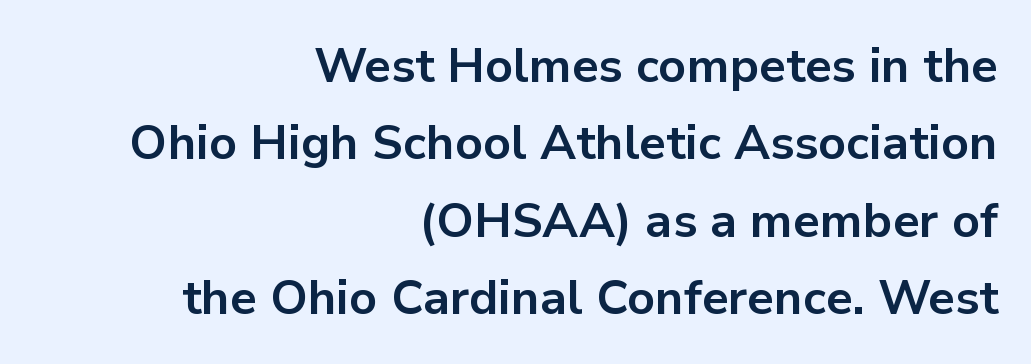
The image shows 48 px bold sans-serif type, upright; set right-aligned, normal line spacing (1.61x), normal letter spacing, not underlined; low stroke contrast and a medium x-height.
